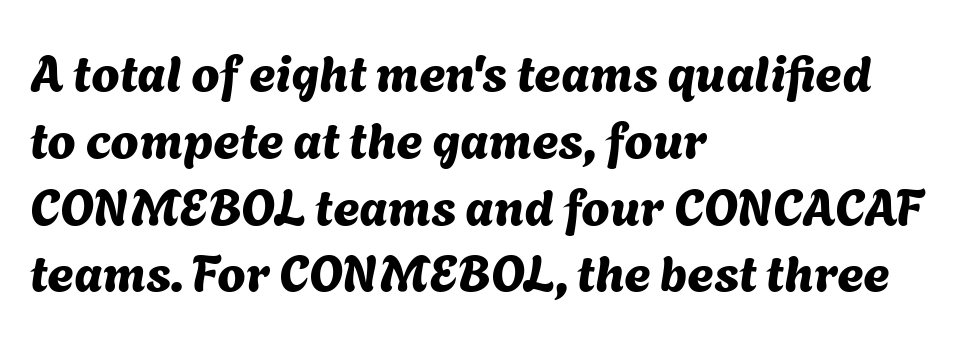
The rag falls on the right side of this text block. A typesetter would call this zero additional tracking. The face used here is proportionally spaced, like ordinary book or web type. The lines sit at an ordinary, default distance from one another. A typesetter would label this face a sans.
